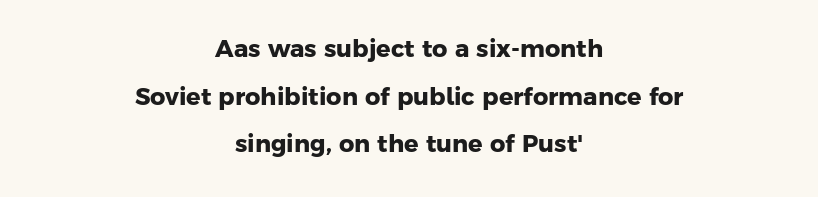
Q: Is the text bold? A: Yes.
Q: Is the text underlined? A: No.
Q: How is the paragraph aligned? A: Centered.
Q: Is the spacing between letters normal or unusually wide? A: Normal.
Q: Is the spacing between lines tight, normal or loose? A: Loose.
